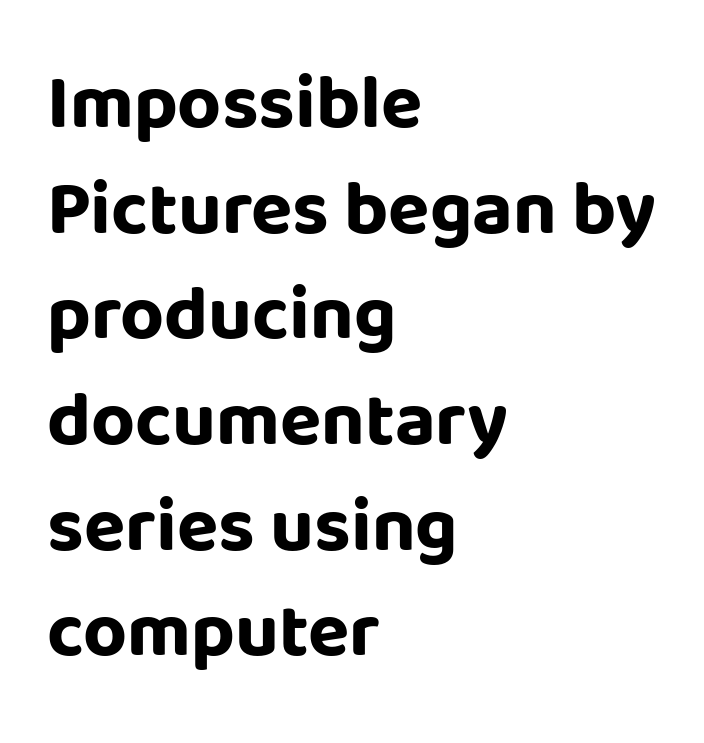
Q: Is the text bold? A: Yes.
Q: Is the text italic (slanted)? A: No, it is upright.
Q: Is the typeface a serif or a sans-serif typeface? A: Sans-serif.
Q: Is the text underlined? A: No.
Q: How is the paragraph aligned? A: Left-aligned.
Q: Is the spacing between letters normal or unusually wide? A: Normal.
Q: Is the spacing between lines tight, normal or loose? A: Normal.
Q: Width (condensed, normal, or wide)? A: Normal.
Q: Stroke contrast? A: Low.
Q: x-height? A: Large.
Q: Monospaced? A: No.
